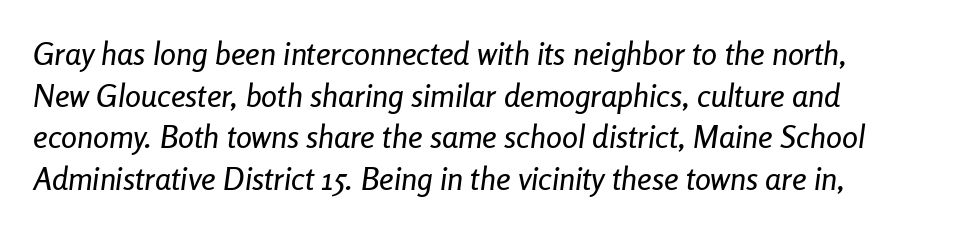
One glance says typical: line gaps are just what's usual. Every character sits at an angle, as italics do. Beneath every word, the page is bare. Looks like regular typesetting: each glyph gets only the width it needs. Is the letter spacing exaggerated? No — it looks like the ordinary default.
